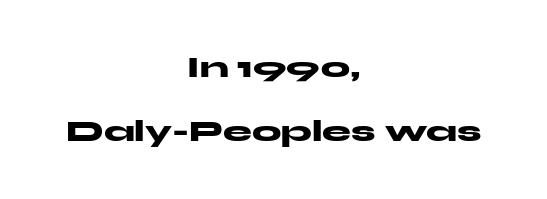
Q: Is the text bold? A: Yes.
Q: Is the text italic (slanted)? A: No, it is upright.
Q: Is the typeface a serif or a sans-serif typeface? A: Sans-serif.
Q: Is the text underlined? A: No.
Q: How is the paragraph aligned? A: Centered.
Q: Is the spacing between letters normal or unusually wide? A: Normal.
Q: Is the spacing between lines tight, normal or loose? A: Loose.
Q: Width (condensed, normal, or wide)? A: Wide.
Q: Stroke contrast? A: Medium.
Q: x-height? A: Medium.
Q: Monospaced? A: No.
